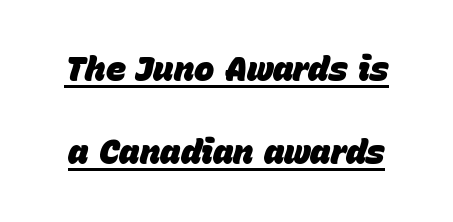
Q: Is the text bold? A: Yes.
Q: Is the text italic (slanted)? A: Yes, it leans right by about 15 degrees.
Q: Is the text underlined? A: Yes.
Q: Is the spacing between letters normal or unusually wide? A: Normal.
Q: Is the spacing between lines tight, normal or loose? A: Loose.
Q: Width (condensed, normal, or wide)? A: Normal.
Q: Stroke contrast? A: Low.
Q: x-height? A: Large.
Q: Monospaced? A: No.
